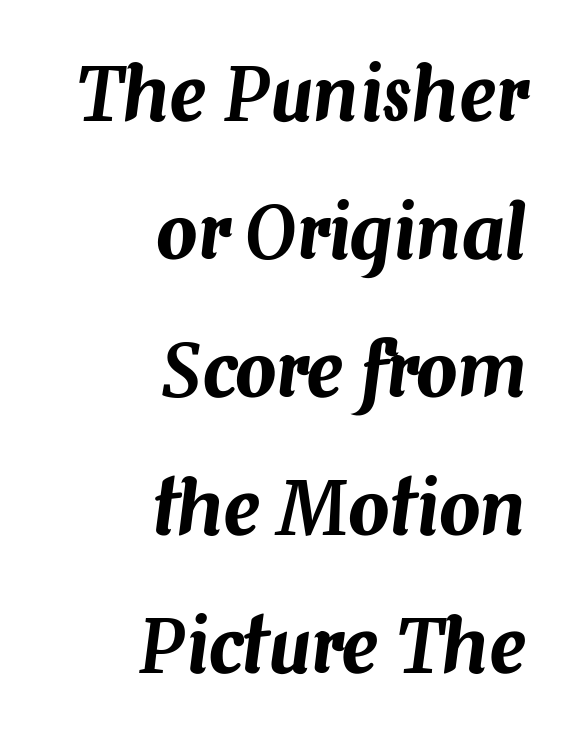
{"italic": "yes", "lean": "right", "slant_degrees": 7, "width": "normal", "stroke_contrast": "medium", "x_height": "medium", "monospaced": "no", "underline": "no", "align": "right", "line_spacing_ratio": 1.89, "letter_spacing": "normal", "letter_spacing_em": 0.0, "glyph_px": 73}
